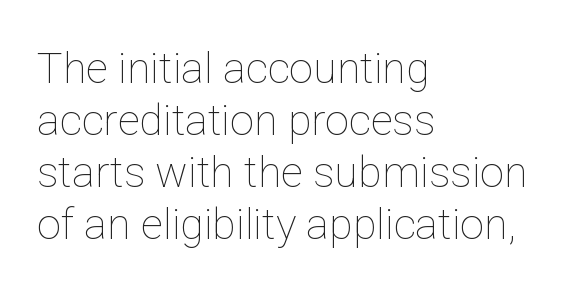
The image shows 43 px thin type, upright; set left-aligned, line spacing 1.21x, normal letter spacing, not underlined; low stroke contrast and a medium x-height.
